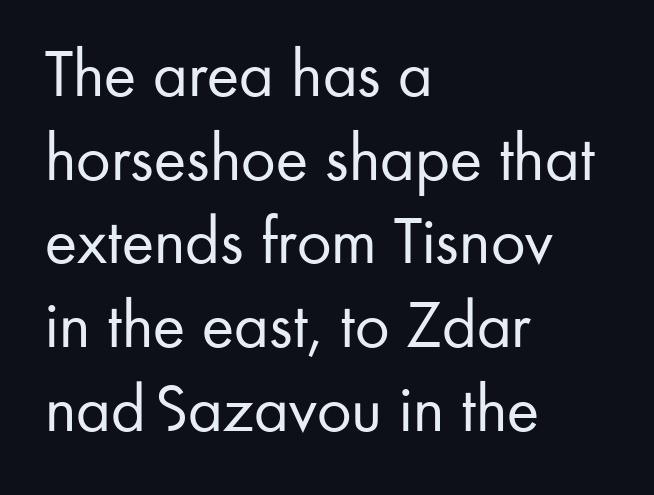
The image shows 68 px regular-weight sans-serif type, upright; set left-aligned, line spacing 1.23x, normal letter spacing, not underlined; low stroke contrast and a small x-height.
